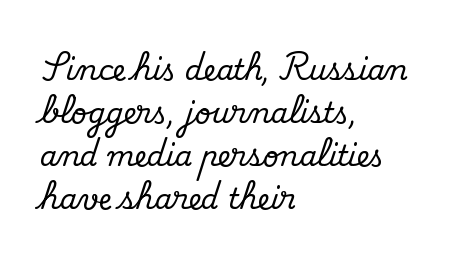
{"serif": "yes", "width": "normal", "stroke_contrast": "medium", "x_height": "small", "monospaced": "no", "underline": "no", "align": "left", "line_spacing": "normal", "line_spacing_ratio": 1.54, "letter_spacing": "normal", "letter_spacing_em": 0.0, "glyph_px": 28}
